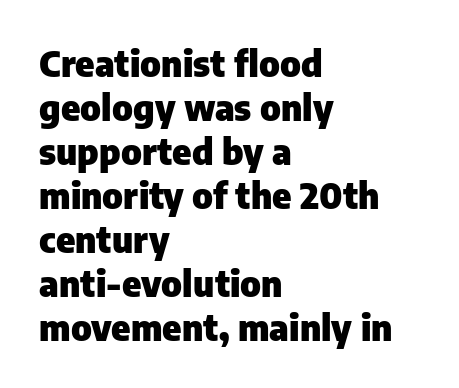
{"serif": "no", "italic": "no", "bold": "yes", "weight": "heavy", "width": "normal", "stroke_contrast": "low", "x_height": "medium", "monospaced": "no", "underline": "no", "align": "left", "line_spacing_ratio": 1.22, "letter_spacing": "normal", "letter_spacing_em": 0.0, "glyph_px": 36}
